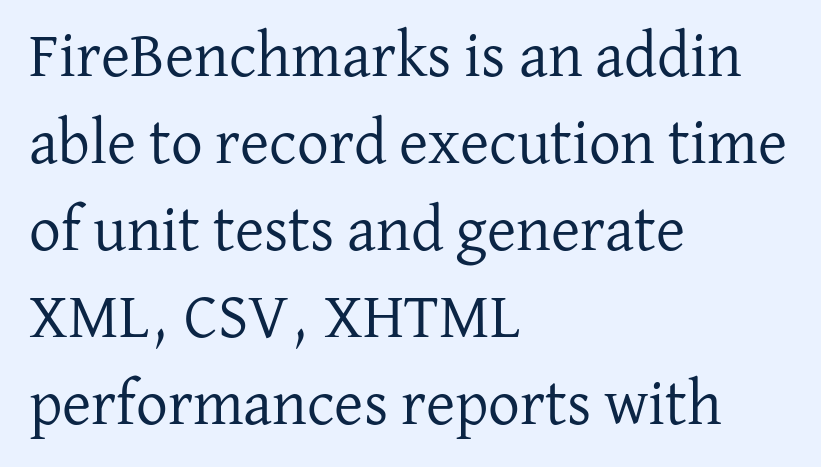
The leading is moderate, giving the passage an even texture. The typeface has the unassuming heft of standard copy or less. A classic flush-left, rag-right setting is used for this passage. Spacing between characters is what you'd get straight out of the box.
